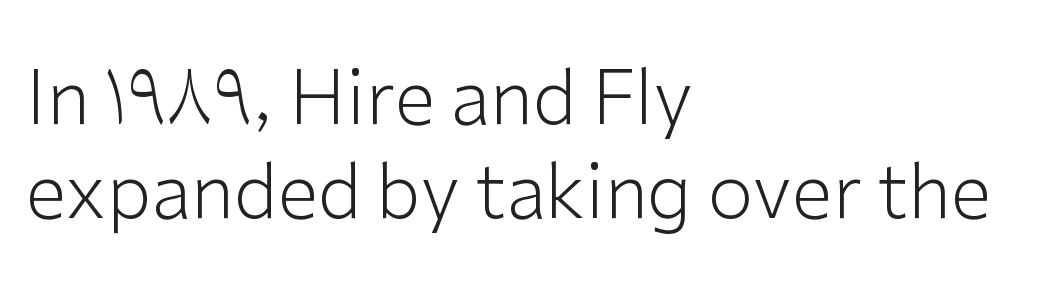
The image shows 74 px light sans-serif type, upright; set left-aligned, normal line spacing (1.27x), normal letter spacing, not underlined; low stroke contrast and a medium x-height.
